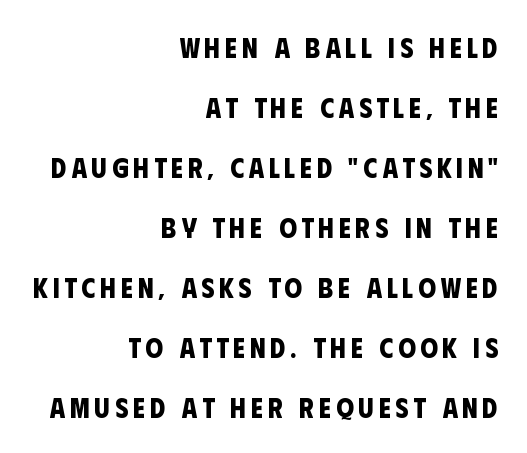
The image shows 28 px bold, condensed sans-serif type; set right-aligned, loose line spacing (2.14x), not underlined; low stroke contrast and a large x-height.
